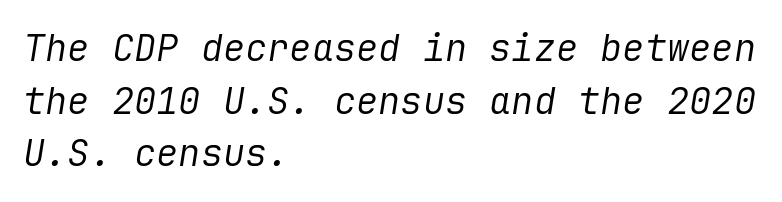
The image shows 37 px regular-weight type, italic (leaning right); set left-aligned, normal line spacing (1.42x), normal letter spacing, not underlined; low stroke contrast and a medium x-height.
